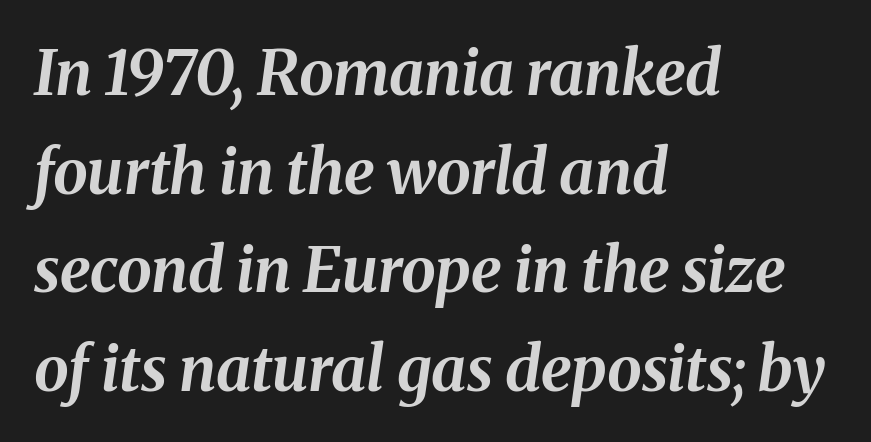
The image shows 62 px bold type, italic (leaning right); set left-aligned, normal line spacing (1.59x), normal letter spacing, not underlined; medium stroke contrast and a medium x-height.
